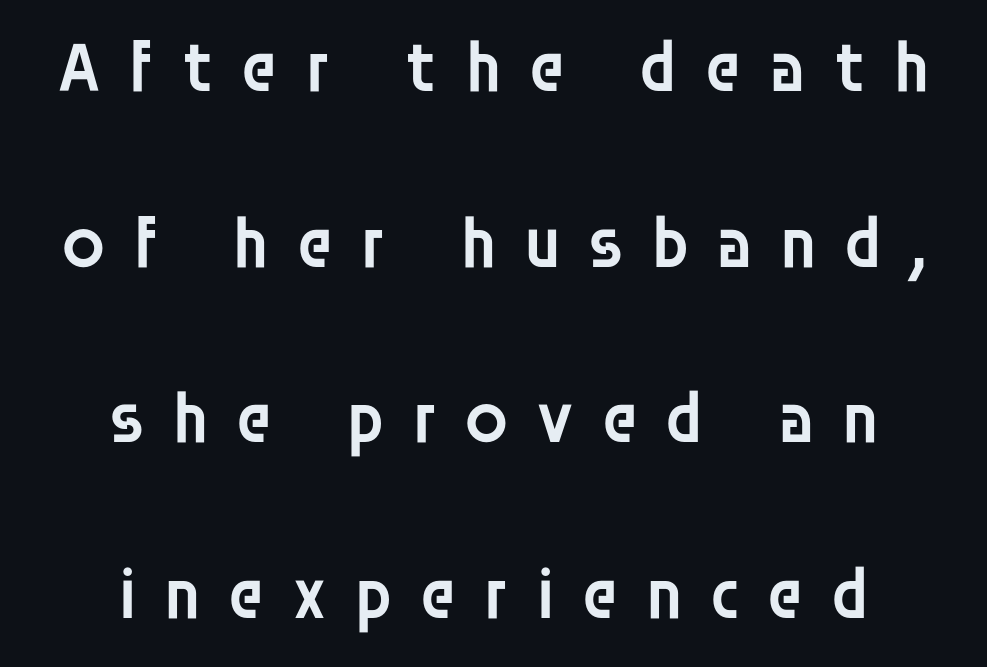
Q: Is the text bold? A: Semi-bold.
Q: Is the text italic (slanted)? A: No, it is upright.
Q: Is the typeface a serif or a sans-serif typeface? A: Sans-serif.
Q: Is the text underlined? A: No.
Q: How is the paragraph aligned? A: Centered.
Q: Is the spacing between letters normal or unusually wide? A: Unusually wide.
Q: Is the spacing between lines tight, normal or loose? A: Loose.
Q: Width (condensed, normal, or wide)? A: Normal.
Q: Stroke contrast? A: Low.
Q: x-height? A: Large.
Q: Monospaced? A: No.
